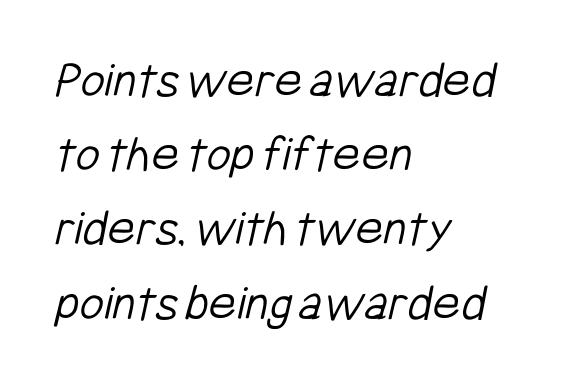
Q: Is the text bold? A: No.
Q: Is the typeface a serif or a sans-serif typeface? A: Sans-serif.
Q: Is the text underlined? A: No.
Q: How is the paragraph aligned? A: Left-aligned.
Q: Is the spacing between letters normal or unusually wide? A: Normal.
Q: Is the spacing between lines tight, normal or loose? A: Normal.
Q: Width (condensed, normal, or wide)? A: Condensed.
Q: Stroke contrast? A: Low.
Q: x-height? A: Medium.
Q: Monospaced? A: No.
